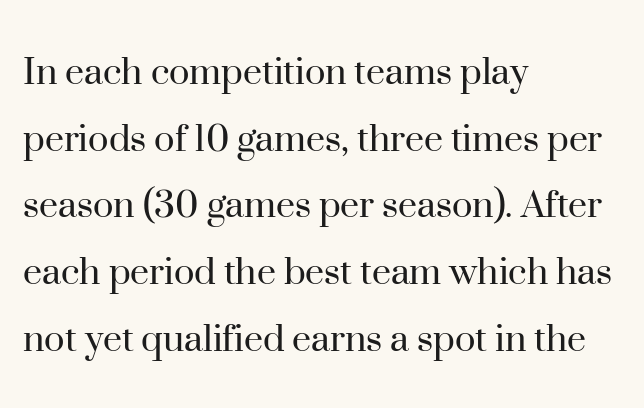
Q: Is the text bold? A: No.
Q: Is the text italic (slanted)? A: No, it is upright.
Q: Is the typeface a serif or a sans-serif typeface? A: Serif.
Q: Is the text underlined? A: No.
Q: How is the paragraph aligned? A: Left-aligned.
Q: Is the spacing between letters normal or unusually wide? A: Normal.
Q: Is the spacing between lines tight, normal or loose? A: Normal.
Q: Width (condensed, normal, or wide)? A: Normal.
Q: Stroke contrast? A: High.
Q: x-height? A: Small.
Q: Monospaced? A: No.
